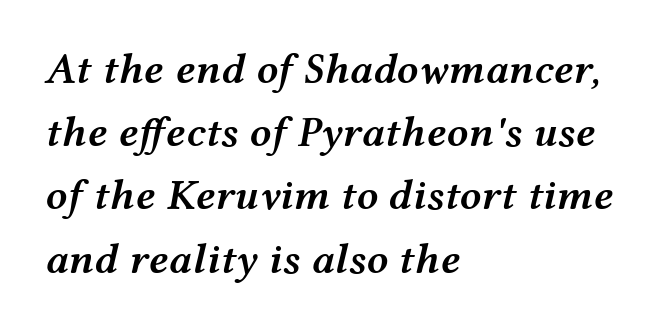
Q: Is the text bold? A: Semi-bold.
Q: Is the text italic (slanted)? A: Yes, it leans right by about 12 degrees.
Q: Is the text underlined? A: No.
Q: How is the paragraph aligned? A: Left-aligned.
Q: Is the spacing between letters normal or unusually wide? A: Normal.
Q: Is the spacing between lines tight, normal or loose? A: Normal.
Q: Width (condensed, normal, or wide)? A: Wide.
Q: Stroke contrast? A: Medium.
Q: x-height? A: Medium.
Q: Monospaced? A: No.
